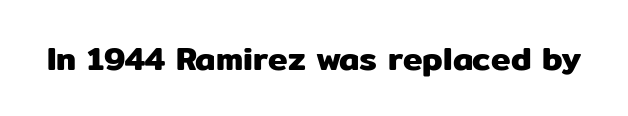
{"serif": "no", "italic": "no", "width": "normal", "stroke_contrast": "low", "x_height": "medium", "monospaced": "no", "underline": "no", "letter_spacing": "normal", "letter_spacing_em": 0.0, "glyph_px": 33}
